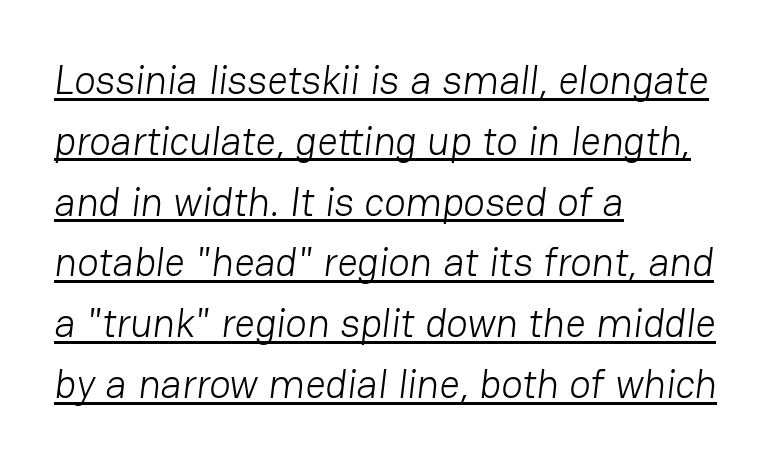
Q: Is the text bold? A: No.
Q: Is the typeface a serif or a sans-serif typeface? A: Sans-serif.
Q: Is the text underlined? A: Yes.
Q: How is the paragraph aligned? A: Left-aligned.
Q: Is the spacing between letters normal or unusually wide? A: Normal.
Q: Is the spacing between lines tight, normal or loose? A: Normal.
Q: Width (condensed, normal, or wide)? A: Normal.
Q: Stroke contrast? A: Low.
Q: x-height? A: Medium.
Q: Monospaced? A: No.
